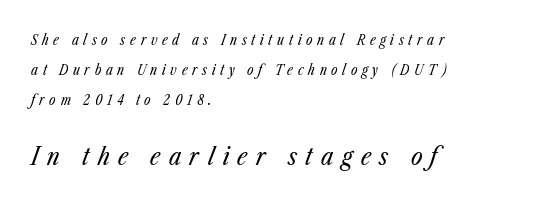
{"italic": "yes", "lean": "right", "slant_degrees": 23, "bold": "no", "underline": "no", "align": "left", "line_spacing": "loose", "line_spacing_ratio": 2.13, "letter_spacing": "wide", "letter_spacing_em": 0.33, "larger_block": "second", "size_ratio": 1.79, "glyph_px": 25}
